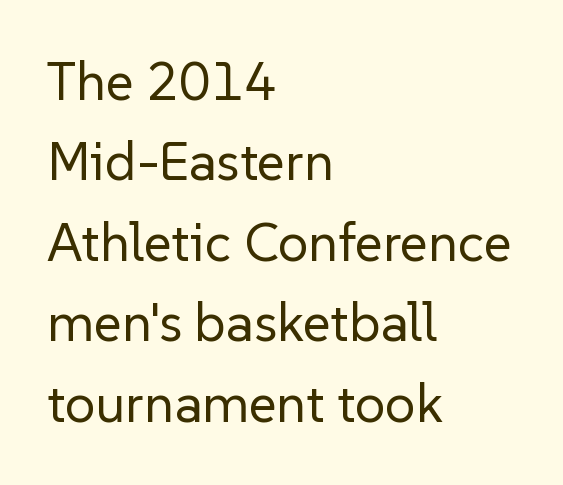
The space beneath each line is pristine and unruled. A typesetter would label this face a sans. These lines are rendered in a variable-pitch font. The tracking reads as untouched default to a designer's eye. Quick note: interline space is typical. Notice how the stems are strictly vertical — no italics here.
